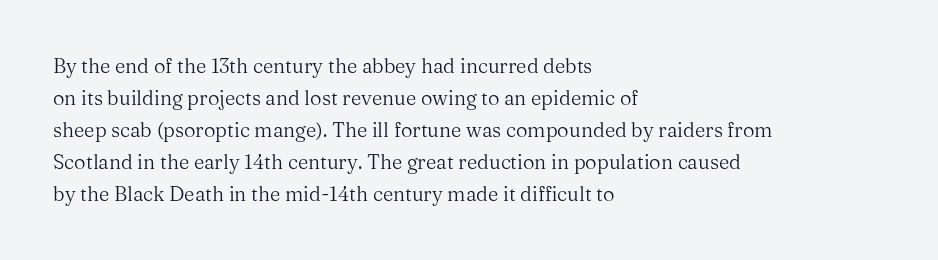
Caption: standard tracking, unaltered. The line-height multiplier appears to be the usual default. Type without underlining. This sample uses an upright cut, with every glyph sitting square on the baseline. This rendering uses left alignment, leaving the right contour irregular. The characters are drawn with everyday or finer stroke widths.
